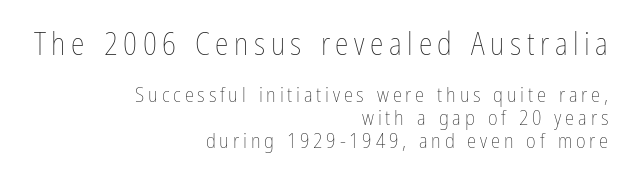
Q: Is the text bold? A: No.
Q: Is the text italic (slanted)? A: No, it is upright.
Q: Is the text underlined? A: No.
Q: How is the paragraph aligned? A: Right-aligned.
Q: Is the spacing between lines tight, normal or loose? A: Tight.
Q: Which block of text is set in a larger size, the first (top) or the second (bottom)? A: The first (top) one.
Q: Width (condensed, normal, or wide)? A: Condensed.
Q: Stroke contrast? A: Low.
Q: x-height? A: Medium.
Q: Monospaced? A: No.
